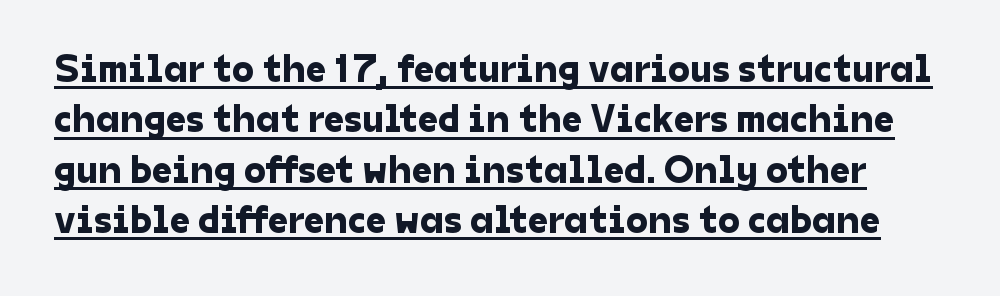
Q: Is the typeface a serif or a sans-serif typeface? A: Sans-serif.
Q: Is the text underlined? A: Yes.
Q: Is the spacing between letters normal or unusually wide? A: Normal.
Q: Is the spacing between lines tight, normal or loose? A: Normal.
Q: Width (condensed, normal, or wide)? A: Normal.
Q: Stroke contrast? A: Low.
Q: x-height? A: Medium.
Q: Monospaced? A: No.
